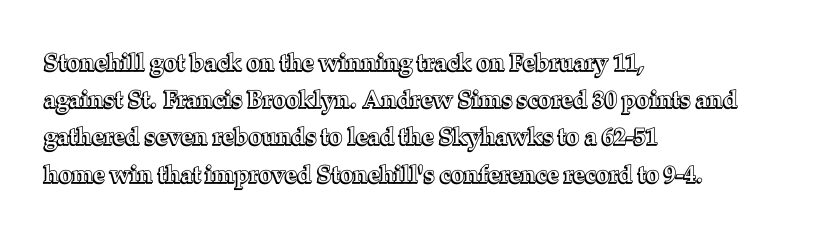
Q: Is the text italic (slanted)? A: No, it is upright.
Q: Is the text underlined? A: No.
Q: How is the paragraph aligned? A: Left-aligned.
Q: Is the spacing between letters normal or unusually wide? A: Normal.
Q: Is the spacing between lines tight, normal or loose? A: Normal.
